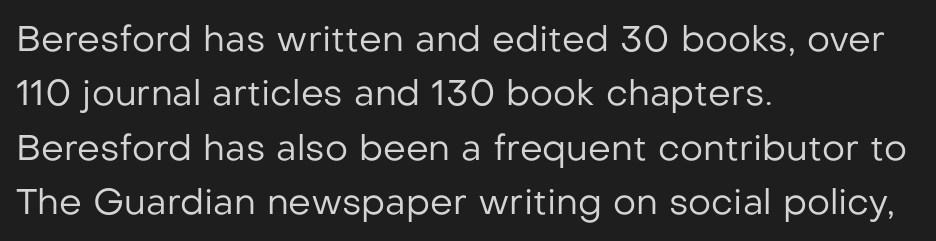
Decoration check: the copy has no underline. Quick note: interline space is typical. Spacing verdict: proportional, widths tailored to each character. Is there any slant? The stems are plumb. Stems and bowls with no extra thickness — not bold.
